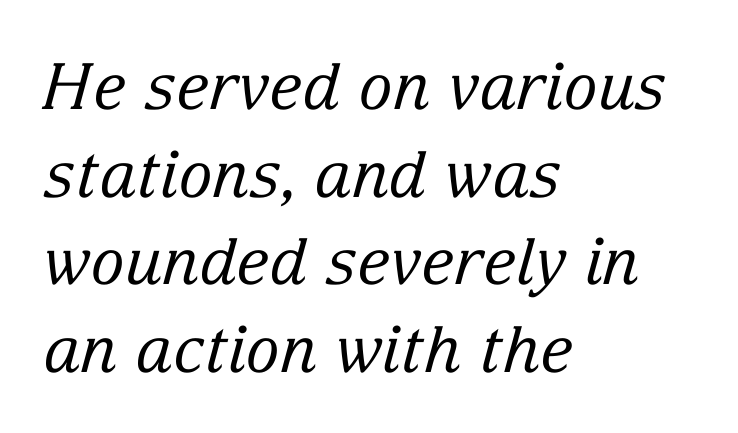
Successive baselines arrive at the customary interval. The face used here is proportionally spaced, like ordinary book or web type. Slant detected: the letters are inclined. Serif or sans? Serif — the stroke terminals have little feet.
